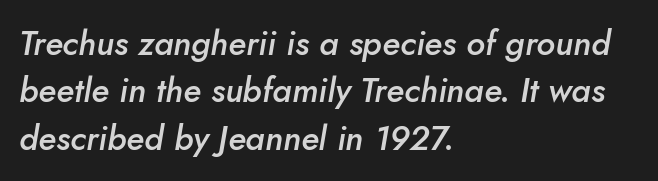
The image shows 34 px semibold type, italic (leaning right); set left-aligned, normal line spacing (1.39x), normal letter spacing, not underlined; low stroke contrast and a small x-height.
